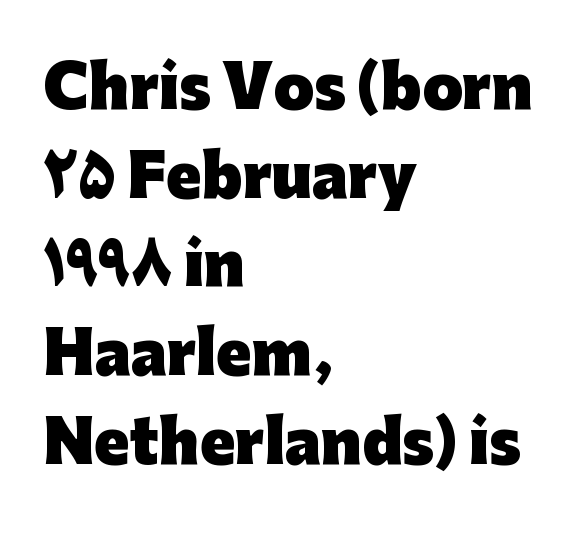
{"serif": "no", "italic": "no", "bold": "yes", "weight": "heavy", "width": "normal", "stroke_contrast": "low", "x_height": "medium", "monospaced": "no", "underline": "no", "align": "left", "line_spacing": "normal", "line_spacing_ratio": 1.53, "letter_spacing": "normal", "letter_spacing_em": 0.0, "glyph_px": 58}
